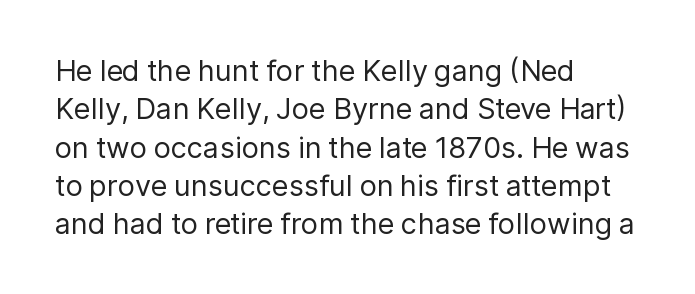
The image shows 29 px regular-weight sans-serif type, upright; set left-aligned, normal line spacing (1.32x), normal letter spacing, not underlined; low stroke contrast and a medium x-height.
